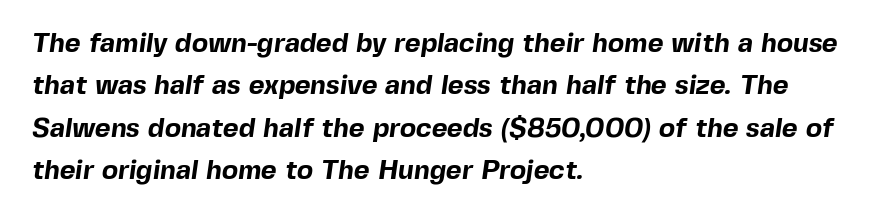
The image shows 27 px bold type; set left-aligned, normal line spacing (1.57x), normal letter spacing, not underlined.
